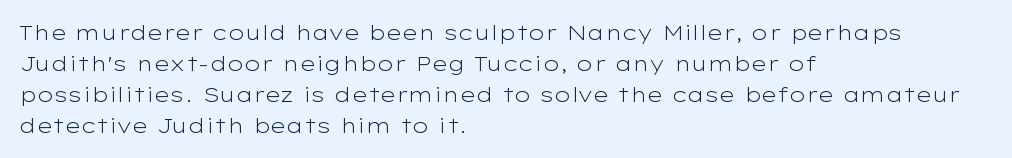
The image shows 21 px text type, upright; set left-aligned, normal line spacing (1.47x), normal letter spacing, not underlined.
